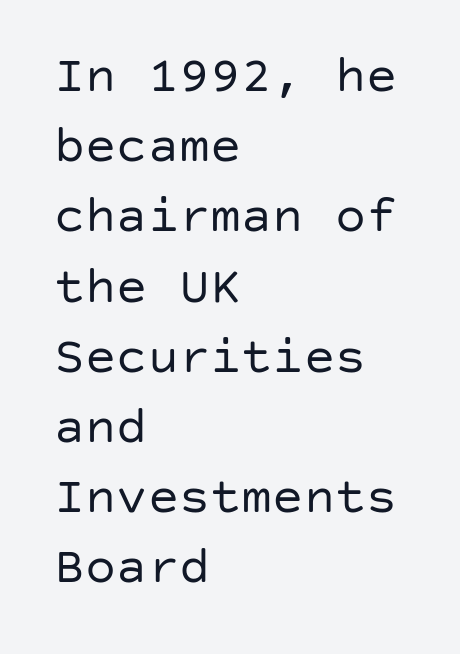
{"serif": "no", "italic": "no", "bold": "no", "weight": "regular", "width": "normal", "stroke_contrast": "low", "x_height": "large", "underline": "no", "align": "left", "line_spacing": "normal", "line_spacing_ratio": 1.35, "letter_spacing": "normal", "letter_spacing_em": 0.0, "glyph_px": 52}
